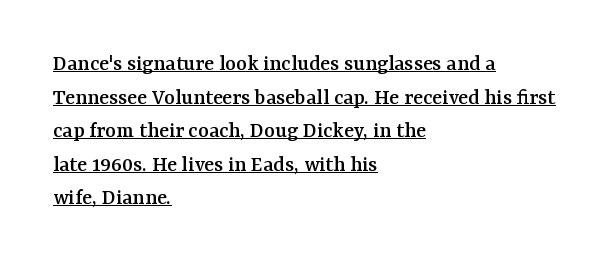
The image shows 23 px text type, upright; set left-aligned, normal line spacing (1.46x), normal letter spacing, underlined.
